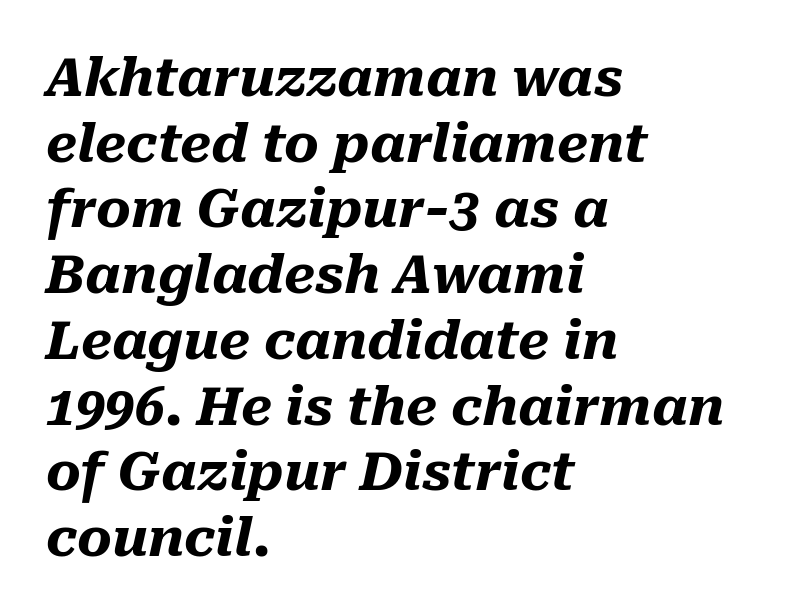
Look at the tracking — it's just the regular setting, nothing added. Every row of glyphs begins at an identical x-position on the left. This sample has the flowing, uneven cadence of proportional lettering. The text carries the slant typical of an italic or oblique font. The foot of each line stays bare and open. Compared with an ordinary text face, these strokes are far heavier — a full bold.
